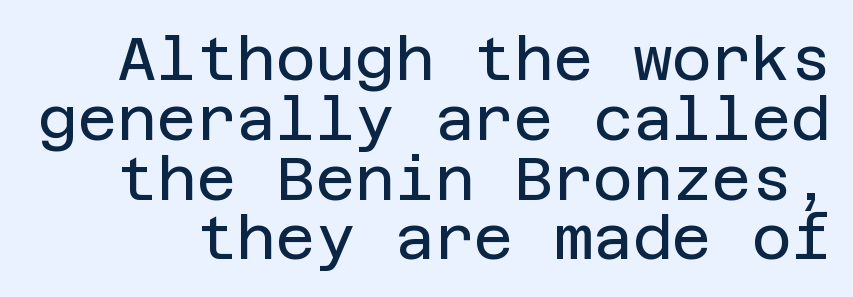
The image shows 61 px regular-weight sans-serif type, upright; set tight line spacing (0.98x), normal letter spacing, not underlined; low stroke contrast and a large x-height.
